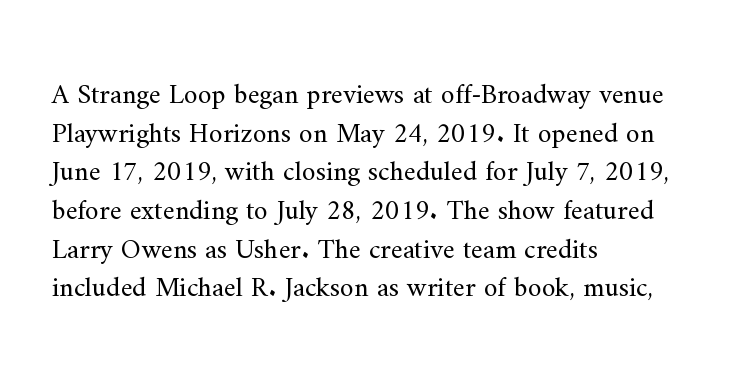
What stands out about the letter spacing? Nothing — it is the standard amount. Normally led — the rows are evenly, conventionally spaced. The cut favours lightness, reaching ordinary text weight at its darkest. Quick note: underline off.
